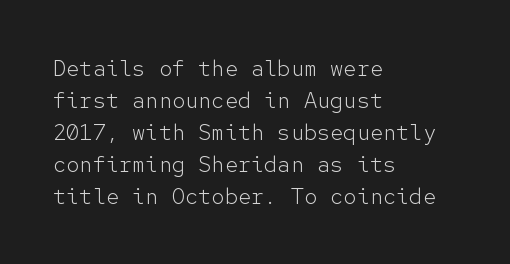
{"italic": "no", "bold": "no", "underline": "no", "align": "left", "line_spacing": "normal", "line_spacing_ratio": 1.45, "letter_spacing": "normal", "letter_spacing_em": 0.0, "glyph_px": 22}
